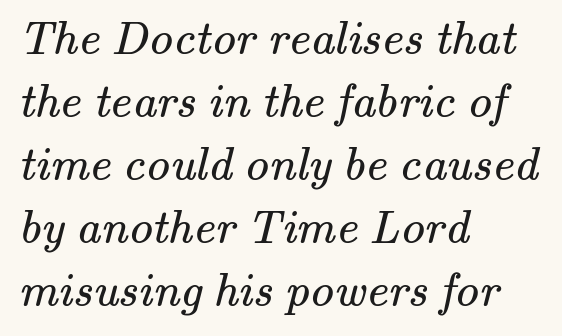
The image shows 48 px regular-weight serif type; set left-aligned, normal line spacing (1.31x), normal letter spacing, not underlined; medium stroke contrast and a small x-height.
